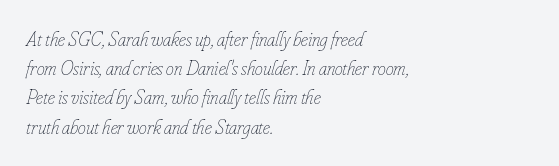
A bare baseline throughout the passage. In terms of posture, this sample is oblique. Interline gaps are of average width in this sample. Which margin do the lines hug? The left one — the right edge is uneven.
